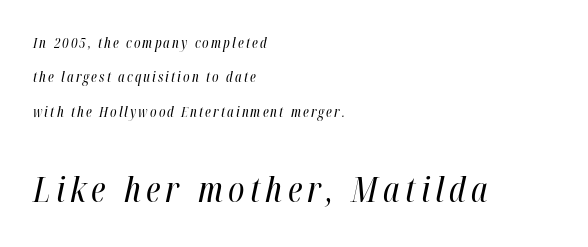
This sample trades compactness for vertical openness between lines. Any mark beneath the type? The region is blank. Caption: upper text group reduced, lower text group enlarged. Note the varied advance widths — an 'i' is clearly narrower than an 'm'.
